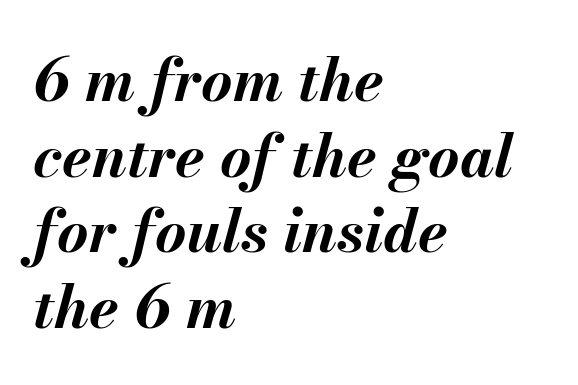
The image shows 60 px bold type, italic (leaning right); set left-aligned, normal line spacing (1.26x), normal letter spacing, not underlined; medium stroke contrast and a small x-height.
